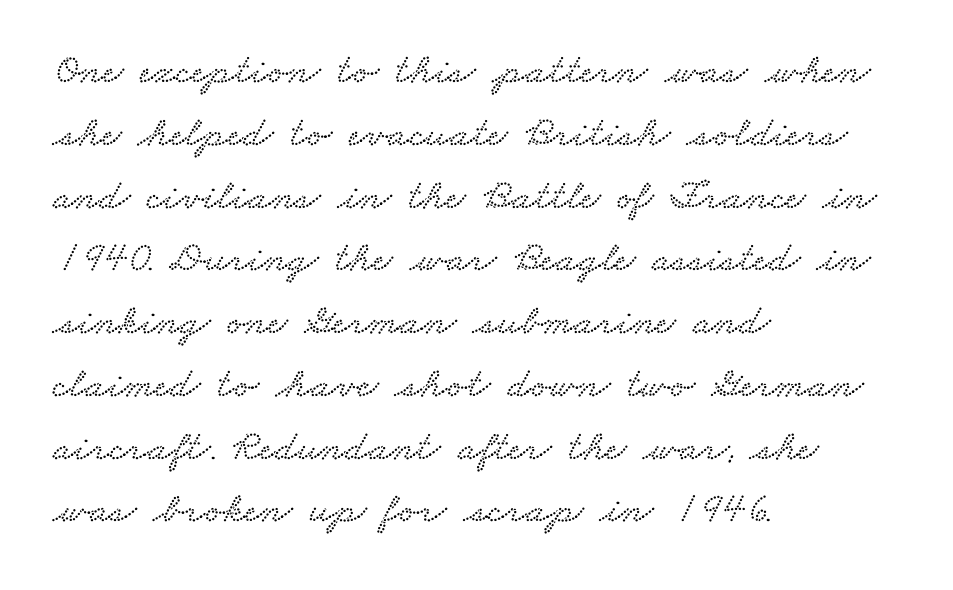
{"serif": "yes", "width": "wide", "stroke_contrast": "low", "x_height": "small", "monospaced": "no", "underline": "no", "align": "left", "line_spacing": "normal", "line_spacing_ratio": 1.46, "letter_spacing": "normal", "letter_spacing_em": 0.0, "glyph_px": 43}
